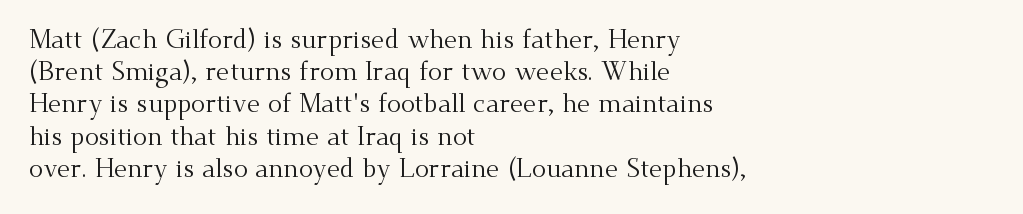
The image shows 26 px text type, upright; set left-aligned, line spacing 1.24x, normal letter spacing, not underlined.
